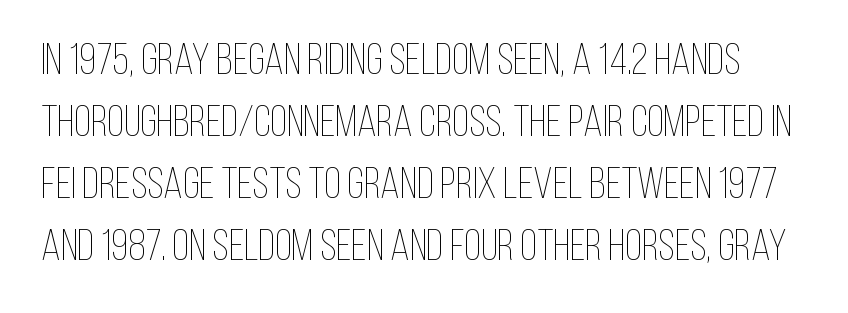
{"italic": "no", "bold": "no", "weight": "thin", "width": "condensed", "stroke_contrast": "low", "x_height": "large", "monospaced": "no", "underline": "no", "line_spacing": "normal", "line_spacing_ratio": 1.41, "letter_spacing": "normal", "letter_spacing_em": 0.0, "glyph_px": 44}
